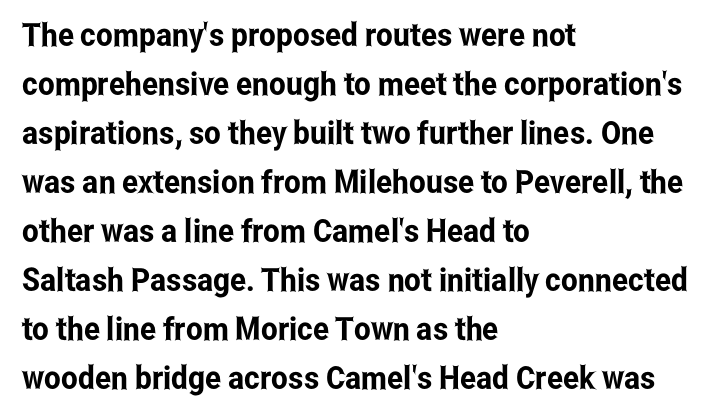
Students, observe: this is what conventionally led text looks like. How are the letters spaced? Ordinarily, with no added tracking. Notice how the passage keeps a crisp vertical edge on the left only. Character widths vary here, with narrow letters taking less room than wide ones. The type family on display is of the sans-serif kind. Any mark beneath the type? The region is blank.
